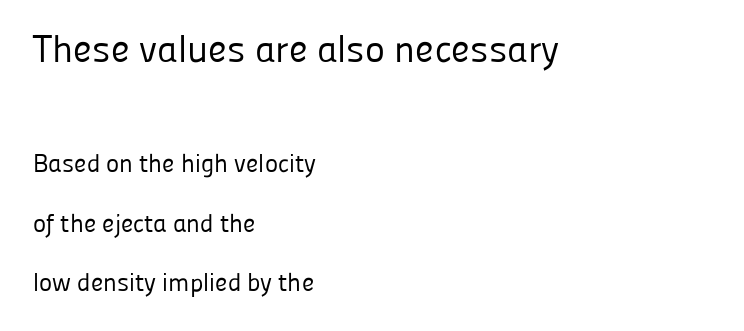
{"serif": "no", "italic": "no", "bold": "no", "weight": "regular", "width": "normal", "stroke_contrast": "low", "x_height": "medium", "monospaced": "no", "underline": "no", "align": "left", "line_spacing": "loose", "line_spacing_ratio": 2.37, "letter_spacing": "normal", "letter_spacing_em": 0.0, "larger_block": "first", "size_ratio": 1.52, "glyph_px": 38}
